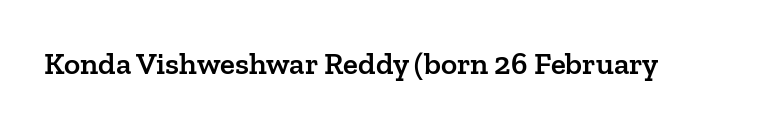
{"serif": "yes", "italic": "no", "bold": "semi", "weight": "semibold", "width": "normal", "stroke_contrast": "low", "x_height": "medium", "monospaced": "no", "underline": "no", "letter_spacing": "normal", "letter_spacing_em": 0.0, "glyph_px": 31}
